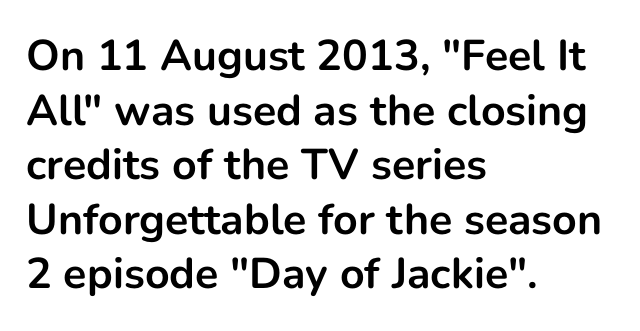
Q: Is the text bold? A: Yes.
Q: Is the text italic (slanted)? A: No, it is upright.
Q: Is the typeface a serif or a sans-serif typeface? A: Sans-serif.
Q: Is the text underlined? A: No.
Q: How is the paragraph aligned? A: Left-aligned.
Q: Is the spacing between letters normal or unusually wide? A: Normal.
Q: Is the spacing between lines tight, normal or loose? A: Normal.
Q: Width (condensed, normal, or wide)? A: Normal.
Q: Stroke contrast? A: Low.
Q: x-height? A: Medium.
Q: Monospaced? A: No.
